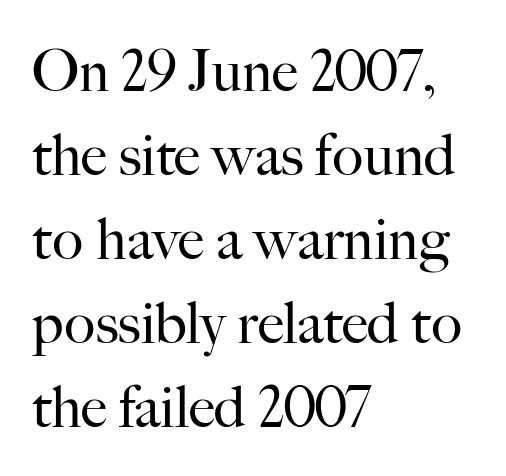
Q: Is the text bold? A: No.
Q: Is the text italic (slanted)? A: No, it is upright.
Q: Is the typeface a serif or a sans-serif typeface? A: Serif.
Q: Is the text underlined? A: No.
Q: How is the paragraph aligned? A: Left-aligned.
Q: Is the spacing between letters normal or unusually wide? A: Normal.
Q: Is the spacing between lines tight, normal or loose? A: Normal.
Q: Width (condensed, normal, or wide)? A: Normal.
Q: Stroke contrast? A: High.
Q: x-height? A: Small.
Q: Monospaced? A: No.
